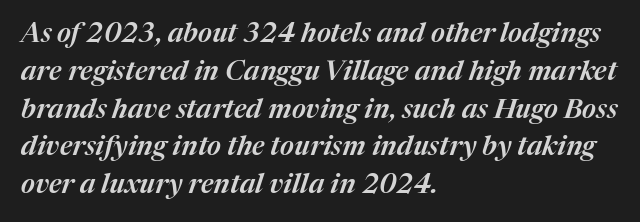
The paragraph has a hard left edge and a soft right edge. A typesetter would call this zero additional tracking. Interline gaps are of average width in this sample. The text carries the slant typical of an italic or oblique font.
